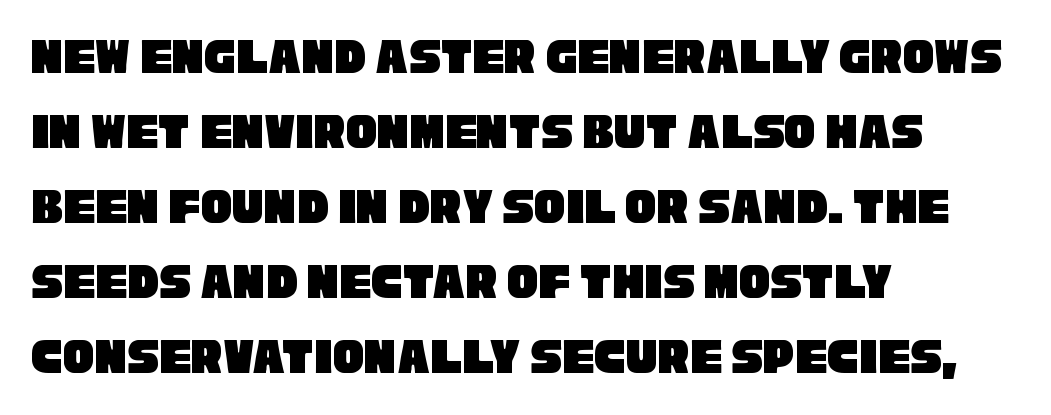
The image shows 52 px condensed sans-serif type; set left-aligned, normal line spacing (1.44x), normal letter spacing, not underlined; low stroke contrast and a large x-height.
